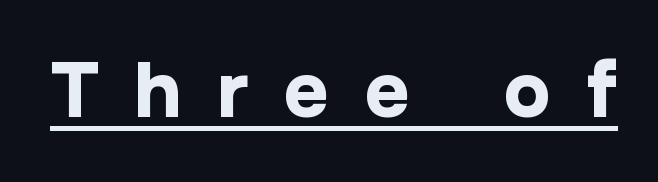
The image shows 78 px bold sans-serif type, upright; set unusually wide letter spacing (+0.46 em), underlined; low stroke contrast and a medium x-height.
